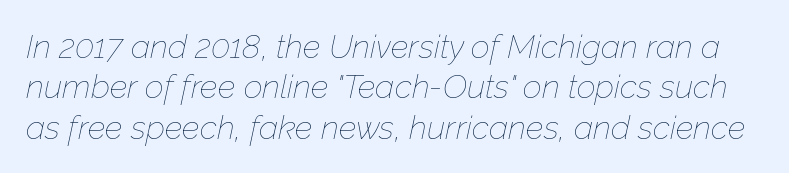
The image shows 33 px thin type, italic (leaning right); set line spacing 1.22x, normal letter spacing, not underlined; low stroke contrast and a medium x-height.
